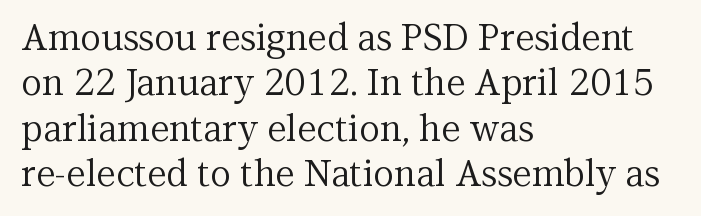
The image shows 36 px regular-weight serif type, upright; set left-aligned, normal line spacing (1.26x), normal letter spacing, not underlined; medium stroke contrast and a medium x-height.
